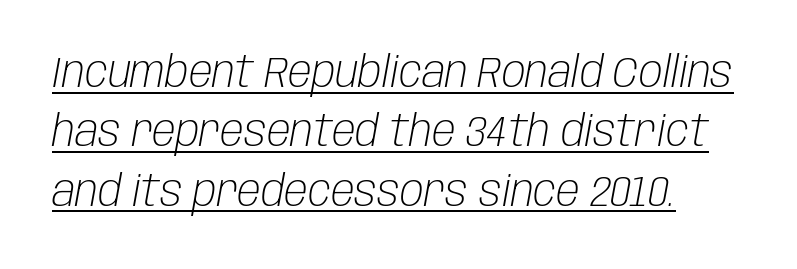
The image shows 44 px light, condensed type, italic (leaning right); set left-aligned, normal line spacing (1.35x), normal letter spacing, underlined; low stroke contrast and a large x-height.
